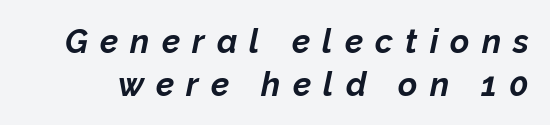
Q: Is the text bold? A: Yes.
Q: Is the text italic (slanted)? A: Yes, it leans right by about 12 degrees.
Q: Is the text underlined? A: No.
Q: Is the spacing between letters normal or unusually wide? A: Unusually wide.
Q: Is the spacing between lines tight, normal or loose? A: Normal.
Q: Width (condensed, normal, or wide)? A: Normal.
Q: Stroke contrast? A: Low.
Q: x-height? A: Medium.
Q: Monospaced? A: No.
